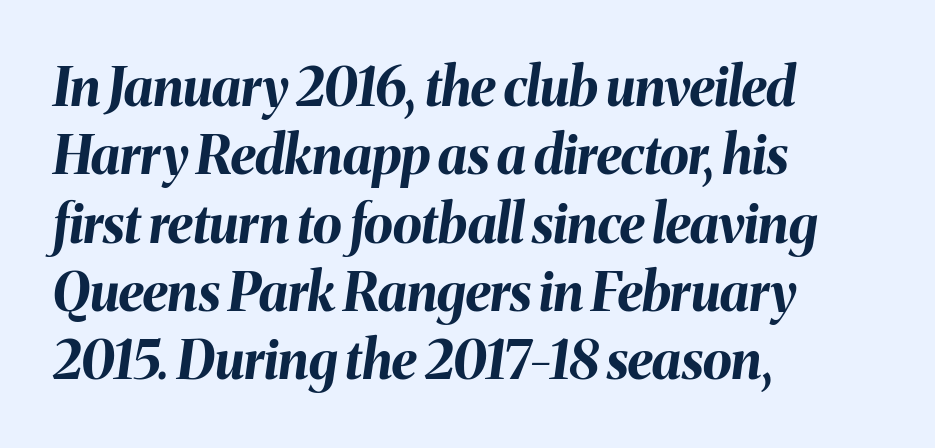
The rendering uses natural spacing where letterforms have individual widths. The strip under each line holds only bare page. No extra tracking has been applied to these lines. Where is the straight margin? On the left. Students, this is bold: see how much ink each stroke carries. Line spacing here is normal.
